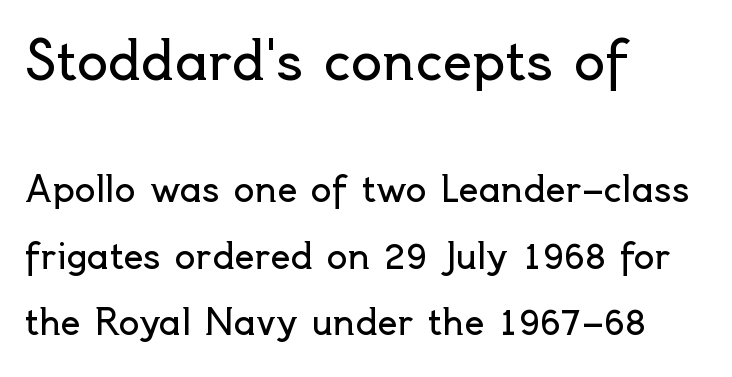
The image shows 52 px regular-weight sans-serif type, upright; set left-aligned, loose line spacing (1.9x), normal letter spacing, not underlined; the first (top) block is 1.49x larger; a small x-height.
